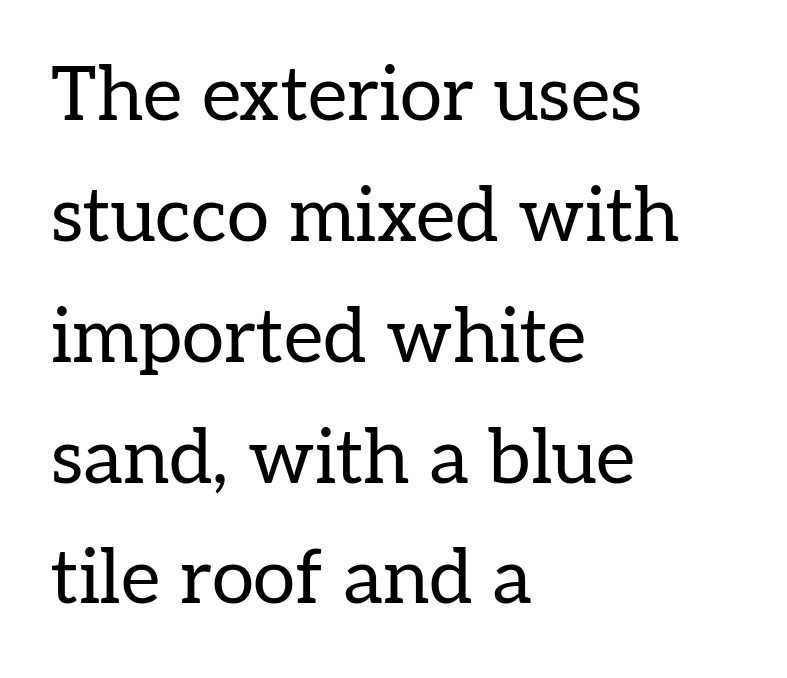
{"serif": "yes", "italic": "no", "bold": "no", "weight": "regular", "width": "normal", "stroke_contrast": "low", "x_height": "medium", "monospaced": "no", "underline": "no", "align": "left", "line_spacing": "normal", "line_spacing_ratio": 1.59, "letter_spacing": "normal", "letter_spacing_em": 0.0, "glyph_px": 76}
